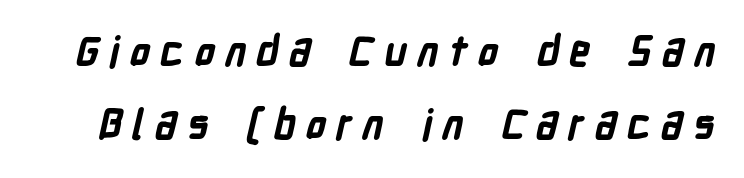
Q: Is the text bold? A: Yes.
Q: Is the typeface a serif or a sans-serif typeface? A: Sans-serif.
Q: Is the text underlined? A: No.
Q: Is the spacing between letters normal or unusually wide? A: Unusually wide.
Q: Width (condensed, normal, or wide)? A: Condensed.
Q: Stroke contrast? A: Low.
Q: x-height? A: Medium.
Q: Monospaced? A: No.
